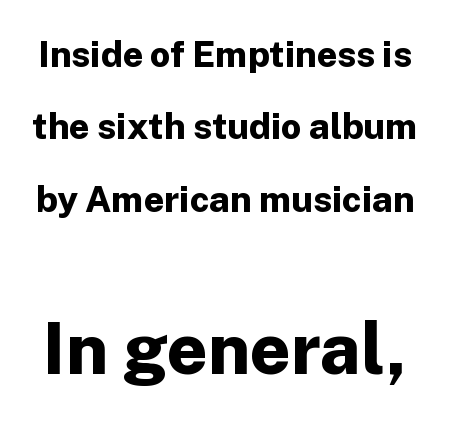
The image shows 71 px bold sans-serif type, upright; set loose line spacing (2.01x), normal letter spacing, not underlined; the second (bottom) block is 1.97x larger; low stroke contrast and a medium x-height.
